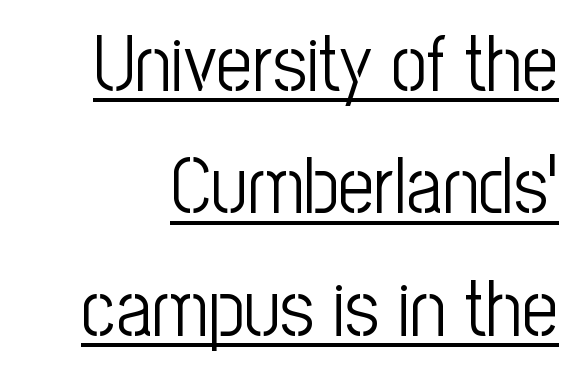
Q: Is the text bold? A: No.
Q: Is the text italic (slanted)? A: No, it is upright.
Q: Is the typeface a serif or a sans-serif typeface? A: Sans-serif.
Q: Is the text underlined? A: Yes.
Q: Is the spacing between letters normal or unusually wide? A: Normal.
Q: Is the spacing between lines tight, normal or loose? A: Normal.
Q: Width (condensed, normal, or wide)? A: Condensed.
Q: Stroke contrast? A: Low.
Q: x-height? A: Medium.
Q: Monospaced? A: No.
